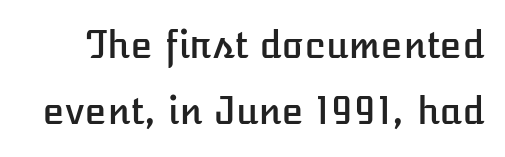
The image shows 36 px text type, upright; set line spacing 1.82x, normal letter spacing, not underlined; low stroke contrast and a medium x-height.
